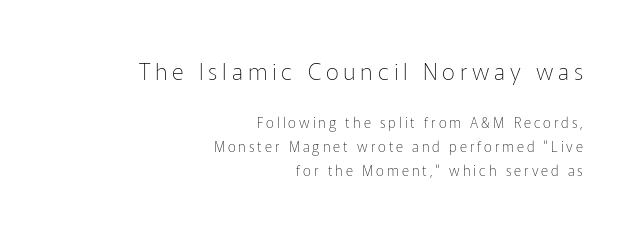
{"italic": "no", "bold": "no", "underline": "no", "align": "right", "line_spacing_ratio": 1.71, "letter_spacing": "wide", "letter_spacing_em": 0.21, "larger_block": "first", "size_ratio": 1.64, "glyph_px": 23}
